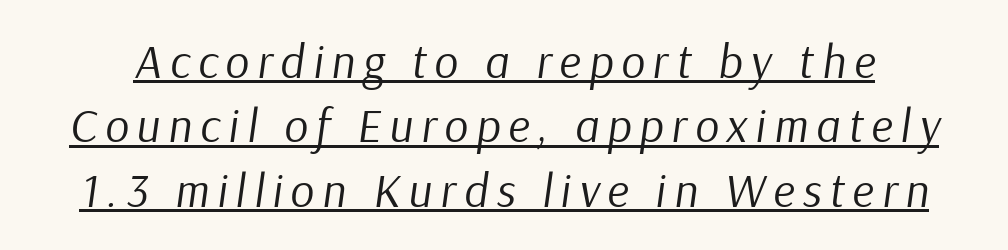
Normally led — the rows are evenly, conventionally spaced. The face used here is proportionally spaced, like ordinary book or web type. This is not heavy type; no bold has been used. These lines were composed using italics. Students, observe the line beneath the letters — that is underlining.
